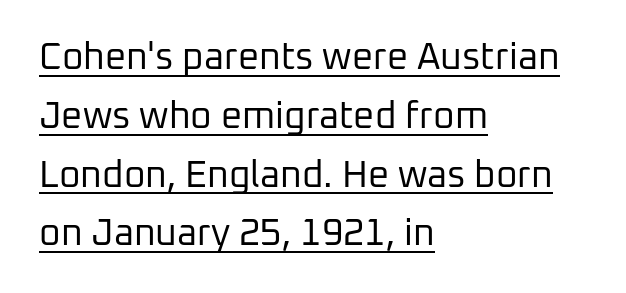
The image shows 37 px regular-weight sans-serif type, upright; set left-aligned, normal line spacing (1.59x), normal letter spacing, underlined; low stroke contrast and a medium x-height.
